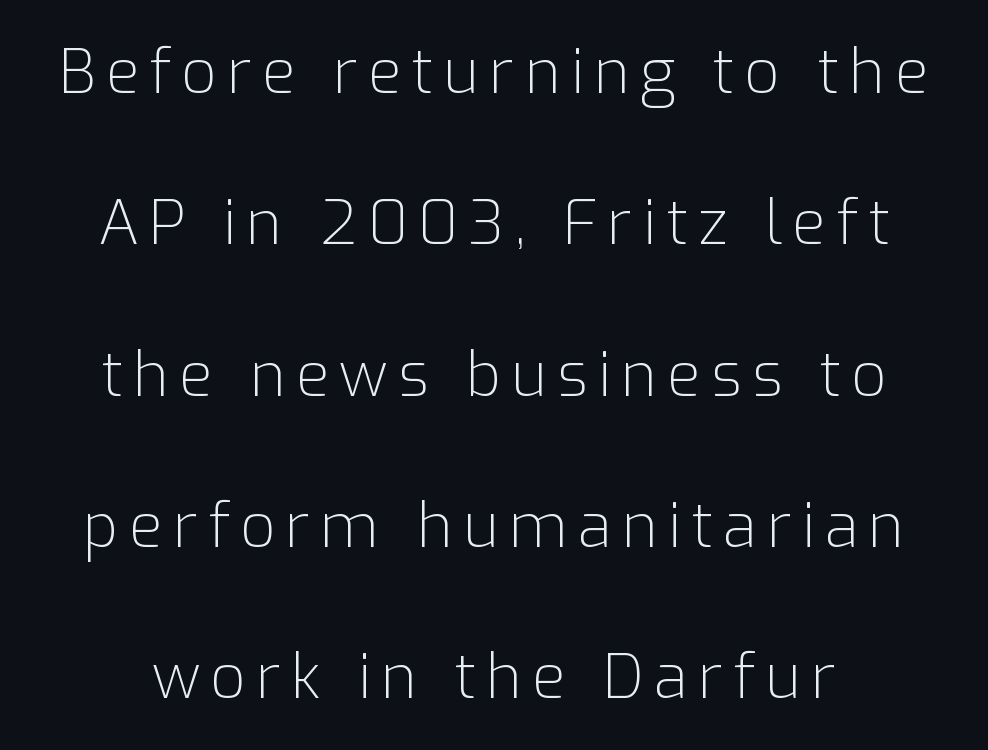
{"serif": "no", "italic": "no", "bold": "no", "weight": "light", "width": "normal", "stroke_contrast": "low", "x_height": "medium", "monospaced": "no", "underline": "no", "align": "center", "line_spacing": "loose", "line_spacing_ratio": 2.44, "glyph_px": 62}
